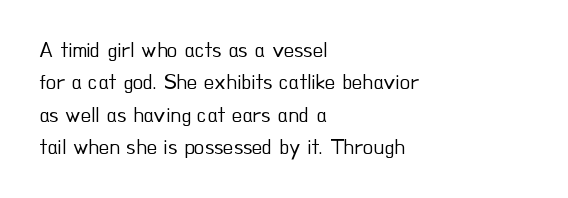
{"italic": "no", "bold": "no", "underline": "no", "align": "left", "line_spacing": "normal", "line_spacing_ratio": 1.54, "letter_spacing": "normal", "letter_spacing_em": 0.0, "glyph_px": 21}
